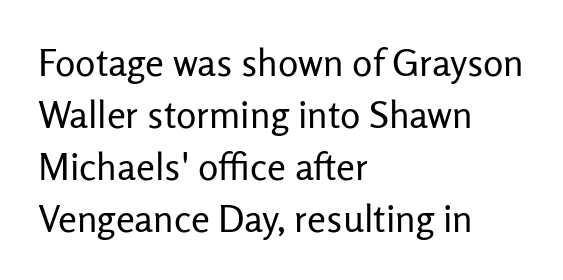
The image shows 38 px regular-weight sans-serif type, upright; set left-aligned, normal line spacing (1.37x), normal letter spacing, not underlined; low stroke contrast and a medium x-height.
